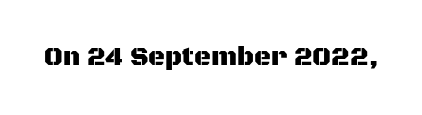
Q: Is the text italic (slanted)? A: No, it is upright.
Q: Is the text underlined? A: No.
Q: Is the spacing between letters normal or unusually wide? A: Normal.
